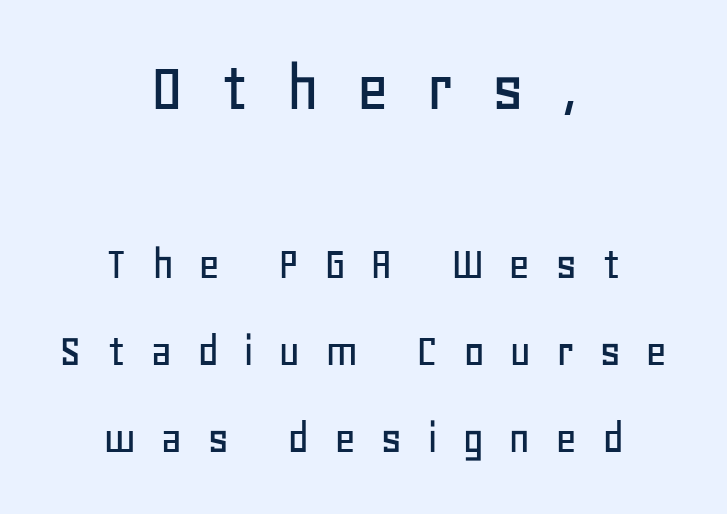
Underline: absent. The rag falls on both sides of this text block equally. Display-style spreading of the glyphs; the letterfit is very open. You could not count columns in this text — the font is proportionally spaced. A typesetter would label this face a sans.
